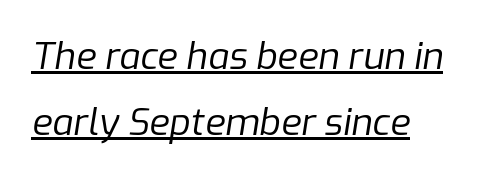
Characters follow at the spacing the type designer built in. Is the type heavy? It reads as light-to-regular instead. This rendering uses left alignment, leaving the right contour irregular. What decoration does the sample have? An underline. This sample has the flowing, uneven cadence of proportional lettering.
